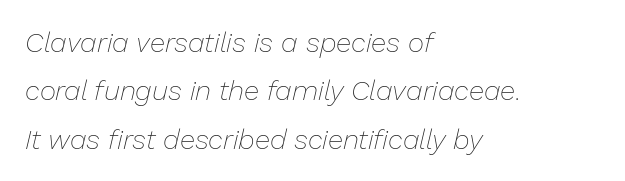
The image shows 28 px thin type, italic (leaning right); set left-aligned, line spacing 1.73x, normal letter spacing, not underlined; low stroke contrast and a medium x-height.
